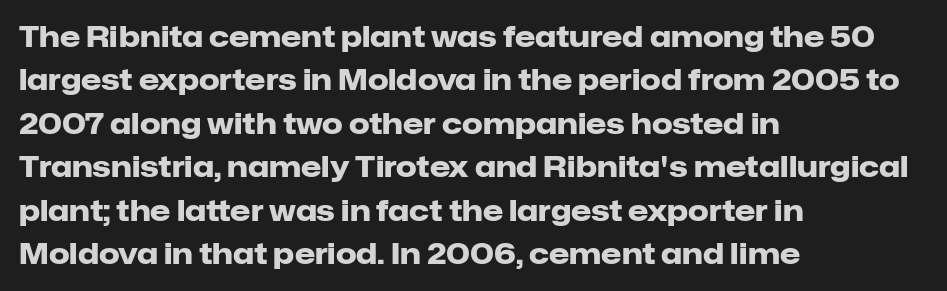
Is this a fixed-width face? No — the glyphs have proportional, varying widths. If you drew a ruler down the left edge, every line would touch it. Honestly, the row spacing looks completely unremarkable. A roman cut, with each character standing at attention. Lines of text with bare space underneath. Default kerning and tracking; the words read as compact shapes.
